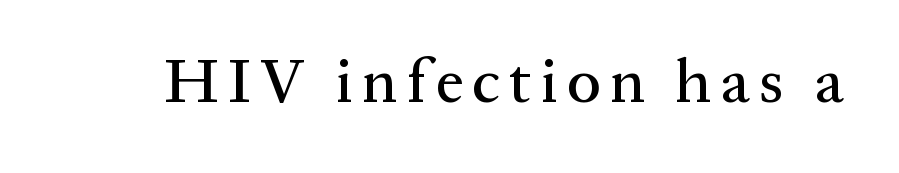
Q: Is the text italic (slanted)? A: No, it is upright.
Q: Is the typeface a serif or a sans-serif typeface? A: Serif.
Q: Is the text underlined? A: No.
Q: Width (condensed, normal, or wide)? A: Normal.
Q: Stroke contrast? A: Medium.
Q: x-height? A: Medium.
Q: Monospaced? A: No.
